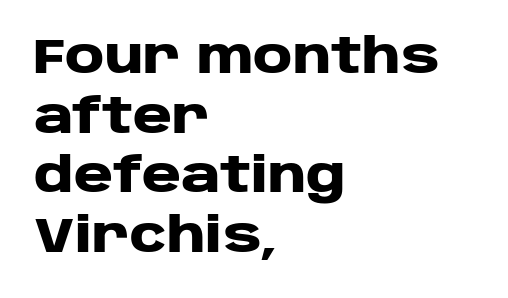
The passage shown is typed in a proportional face where columns would drift. Has an underline been added? It has not. How are the letters spaced? Ordinarily, with no added tracking. Tall strokes in this sample are plumb rather than angled. A sans-serif font was chosen for this passage.
